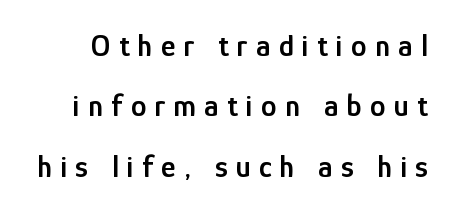
Q: Is the text bold? A: Semi-bold.
Q: Is the text italic (slanted)? A: No, it is upright.
Q: Is the typeface a serif or a sans-serif typeface? A: Sans-serif.
Q: Is the text underlined? A: No.
Q: Is the spacing between letters normal or unusually wide? A: Unusually wide.
Q: Is the spacing between lines tight, normal or loose? A: Loose.
Q: Width (condensed, normal, or wide)? A: Condensed.
Q: Stroke contrast? A: Low.
Q: x-height? A: Medium.
Q: Monospaced? A: No.
